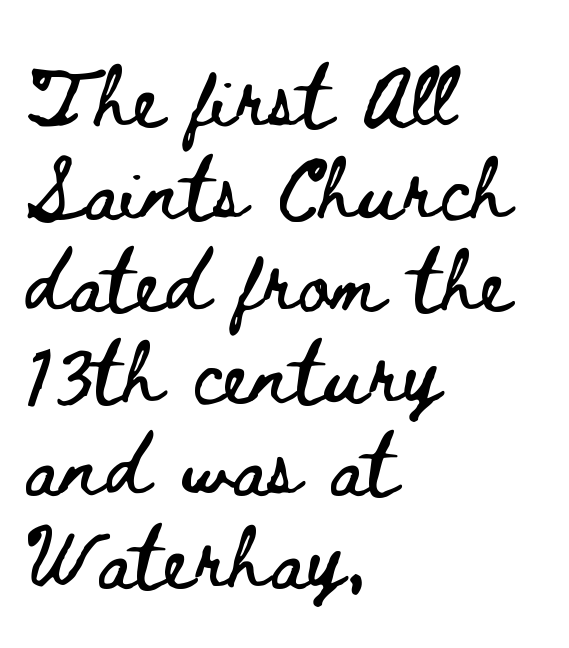
These lines are rendered in a variable-pitch font. Decoration check: the copy has no underline. The rows are spaced the way most documents space them. The letterforms sit shoulder to shoulder at normal distance. Where is the straight margin? On the left.
